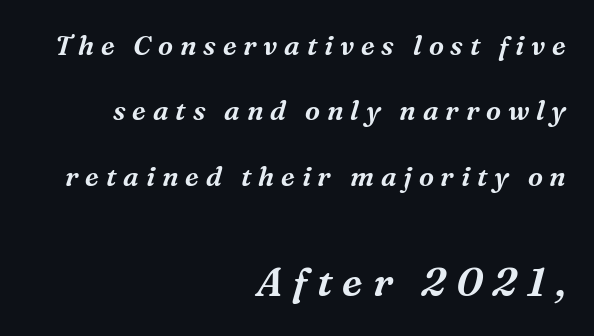
{"serif": "yes", "italic": "yes", "lean": "right", "slant_degrees": 16, "width": "normal", "stroke_contrast": "medium", "x_height": "medium", "monospaced": "no", "underline": "no", "align": "right", "line_spacing": "loose", "line_spacing_ratio": 2.42, "letter_spacing": "wide", "letter_spacing_em": 0.25, "larger_block": "second", "size_ratio": 1.48, "glyph_px": 40}
